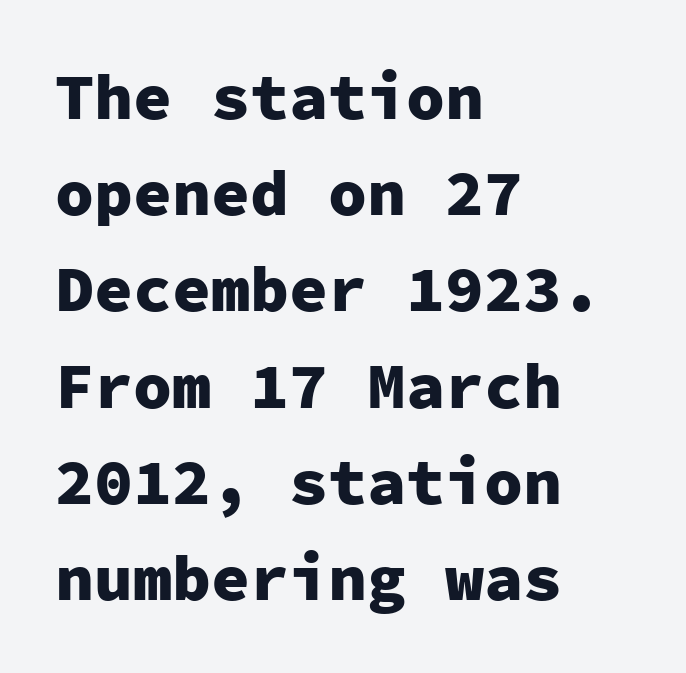
The specimen omits any rule beneath the text block's lines. It's the straight-up-and-down kind of type. The passage shown is typeset with a sans-serif family. Stroke thickness is high; the sample reads as a true bold.
